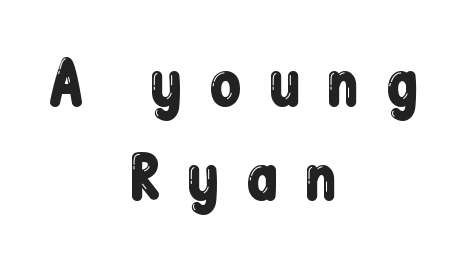
Q: Is the text italic (slanted)? A: No, it is upright.
Q: Is the typeface a serif or a sans-serif typeface? A: Sans-serif.
Q: Is the text underlined? A: No.
Q: How is the paragraph aligned? A: Centered.
Q: Is the spacing between letters normal or unusually wide? A: Unusually wide.
Q: Is the spacing between lines tight, normal or loose? A: Normal.
Q: Width (condensed, normal, or wide)? A: Condensed.
Q: Stroke contrast? A: Low.
Q: x-height? A: Medium.
Q: Monospaced? A: No.
